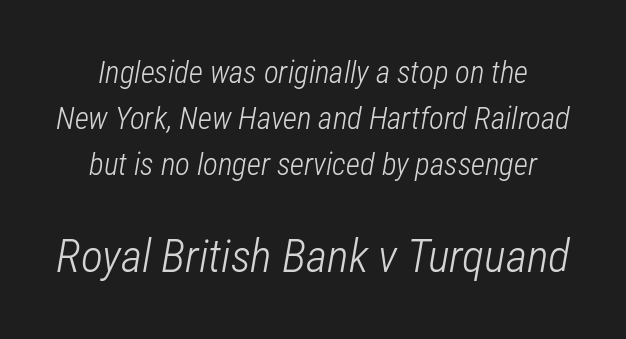
The face used here has a pronounced slope to its letters. A quiet, ordinary-to-light weight characterises the typeface. Block two is the big one; block one sits smaller above it. Looks like regular typesetting: each glyph gets only the width it needs. The gap between lines stays unmarked.
